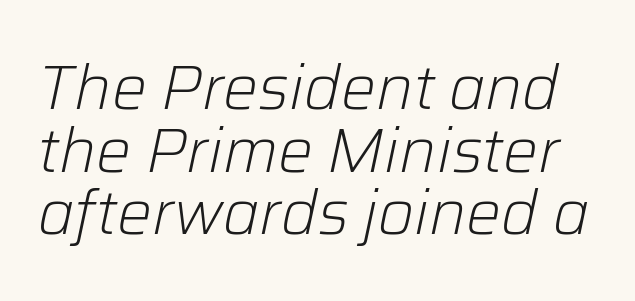
Q: Is the text bold? A: No.
Q: Is the text italic (slanted)? A: Yes, it leans right by about 12 degrees.
Q: Is the text underlined? A: No.
Q: Is the spacing between letters normal or unusually wide? A: Normal.
Q: Is the spacing between lines tight, normal or loose? A: Tight.
Q: Width (condensed, normal, or wide)? A: Normal.
Q: Stroke contrast? A: Low.
Q: x-height? A: Medium.
Q: Monospaced? A: No.
